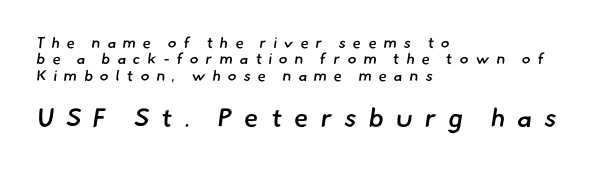
{"bold": "semi", "underline": "no", "align": "left", "line_spacing": "tight", "line_spacing_ratio": 1.09, "letter_spacing": "wide", "letter_spacing_em": 0.46, "larger_block": "second", "size_ratio": 1.73, "glyph_px": 26}
